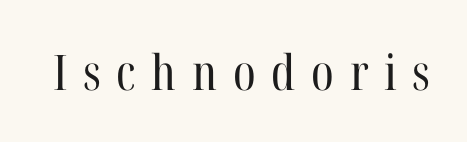
{"serif": "yes", "italic": "no", "bold": "no", "weight": "regular", "width": "condensed", "stroke_contrast": "high", "x_height": "medium", "monospaced": "no", "underline": "no", "letter_spacing": "wide", "letter_spacing_em": 0.32, "glyph_px": 49}
